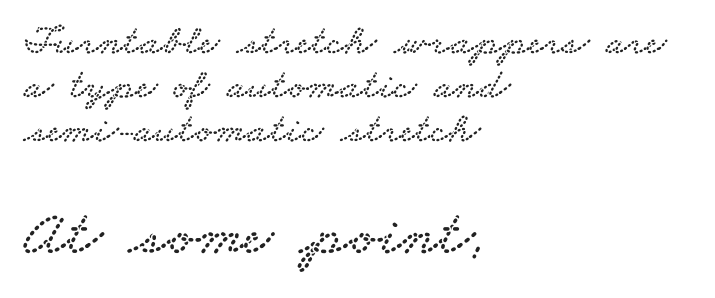
Q: Is the typeface a serif or a sans-serif typeface? A: Serif.
Q: Is the text underlined? A: No.
Q: How is the paragraph aligned? A: Left-aligned.
Q: Is the spacing between letters normal or unusually wide? A: Normal.
Q: Is the spacing between lines tight, normal or loose? A: Tight.
Q: Which block of text is set in a larger size, the first (top) or the second (bottom)? A: The second (bottom) one.
Q: Width (condensed, normal, or wide)? A: Wide.
Q: Stroke contrast? A: Low.
Q: x-height? A: Small.
Q: Monospaced? A: No.
